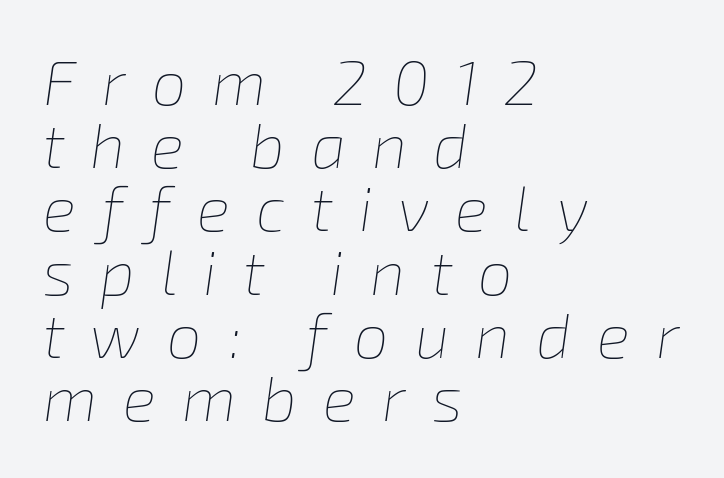
Posture: slanted. Proportional: the letters do not fall into vertical columns. The horizontal fit of the characters is loose and conspicuously gappy. Caption: face not bold, strokes unweighted. These lines huddle together more closely than default settings would place them.
